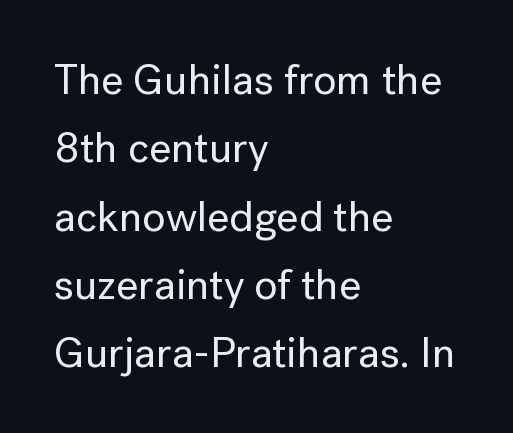
Q: Is the text italic (slanted)? A: No, it is upright.
Q: Is the typeface a serif or a sans-serif typeface? A: Sans-serif.
Q: Is the text underlined? A: No.
Q: How is the paragraph aligned? A: Left-aligned.
Q: Is the spacing between letters normal or unusually wide? A: Normal.
Q: Is the spacing between lines tight, normal or loose? A: Normal.
Q: Width (condensed, normal, or wide)? A: Normal.
Q: Stroke contrast? A: Low.
Q: x-height? A: Medium.
Q: Monospaced? A: No.
